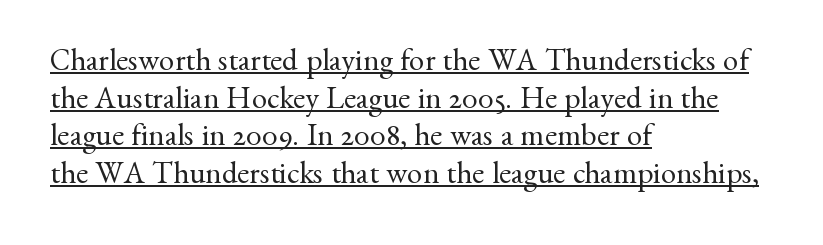
The image shows 31 px regular-weight serif type, upright; set left-aligned, line spacing 1.21x, normal letter spacing, underlined; medium stroke contrast and a small x-height.
